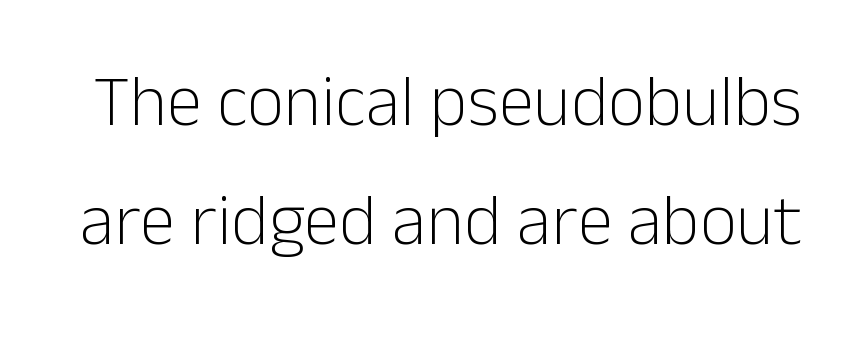
{"serif": "no", "italic": "no", "bold": "no", "weight": "light", "width": "normal", "stroke_contrast": "low", "x_height": "medium", "monospaced": "no", "underline": "no", "line_spacing": "normal", "line_spacing_ratio": 1.65, "letter_spacing": "normal", "letter_spacing_em": 0.0, "glyph_px": 72}
